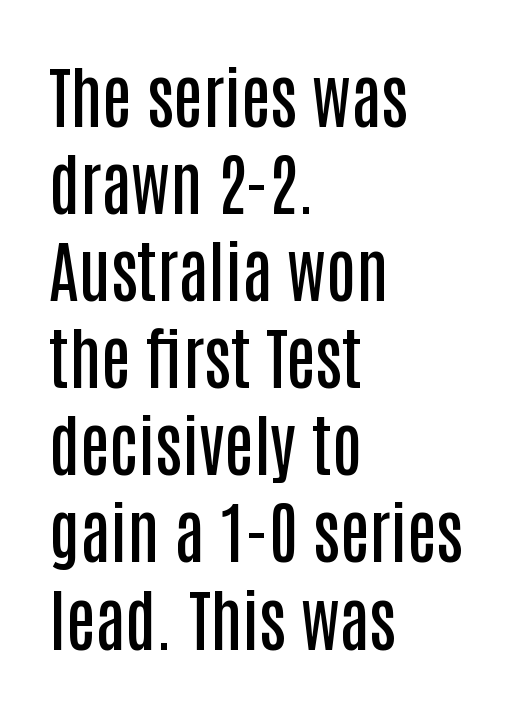
Observe the absence of serifs on each vertical stroke in this sample. The letters are semibold — heavier than regular but short of a full bold. Here the designer chose a conventional face with non-uniform glyph widths. The passage is arranged the way most books set body copy — flush left.
